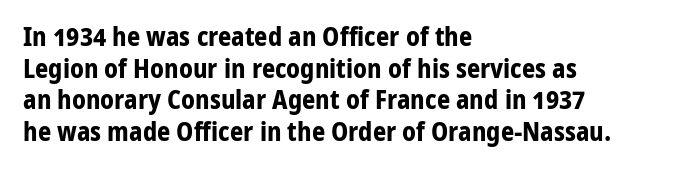
Q: Is the text bold? A: Yes.
Q: Is the text italic (slanted)? A: No, it is upright.
Q: Is the text underlined? A: No.
Q: How is the paragraph aligned? A: Left-aligned.
Q: Is the spacing between letters normal or unusually wide? A: Normal.
